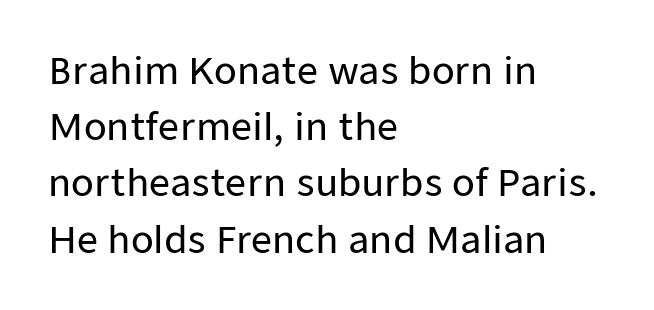
Tall strokes in this sample are plumb rather than angled. Every row of glyphs begins at an identical x-position on the left. Each letter keeps its own natural width here, so spacing adapts to shape. A typesetter would label this face a sans.
